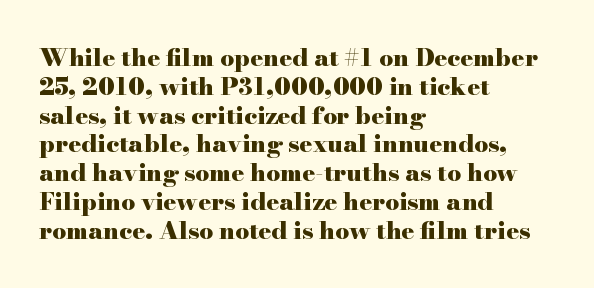
Q: Is the text bold? A: Yes.
Q: Is the text italic (slanted)? A: No, it is upright.
Q: Is the text underlined? A: No.
Q: How is the paragraph aligned? A: Left-aligned.
Q: Is the spacing between letters normal or unusually wide? A: Normal.
